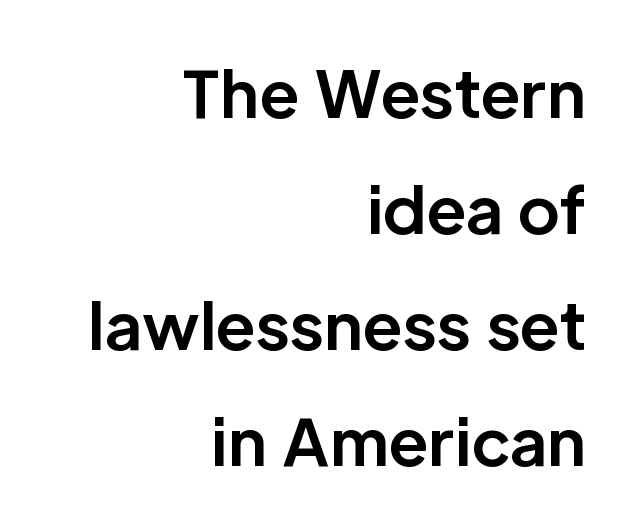
Tracking value appears to be zero — textbook default spacing. Here the designer chose a conventional face with non-uniform glyph widths. The letters carry no serifs — their stems end cleanly without finishing strokes. How heavy is the stroke? Heavy — this is a bold. Every stem runs plumb, perpendicular to the baseline. Underlining? Definitely not there.
